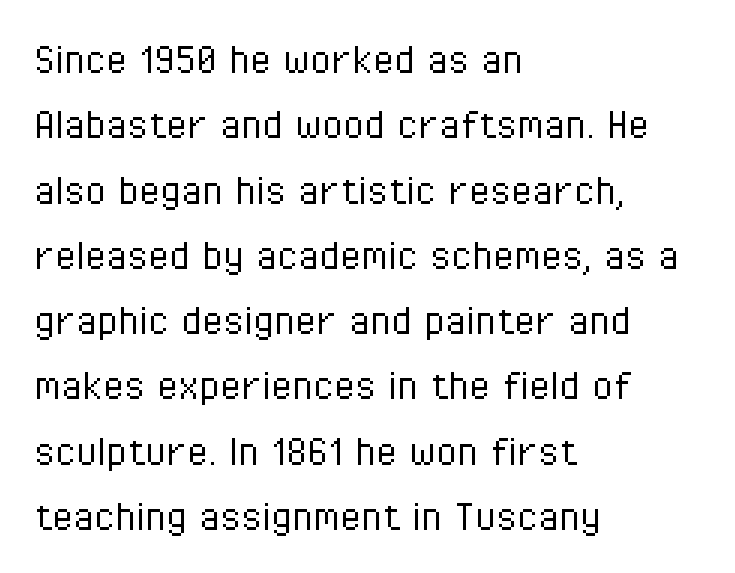
{"serif": "no", "italic": "no", "bold": "no", "weight": "light", "width": "condensed", "stroke_contrast": "low", "x_height": "medium", "monospaced": "no", "underline": "no", "align": "left", "line_spacing": "normal", "line_spacing_ratio": 1.36, "letter_spacing": "normal", "letter_spacing_em": 0.0, "glyph_px": 48}
